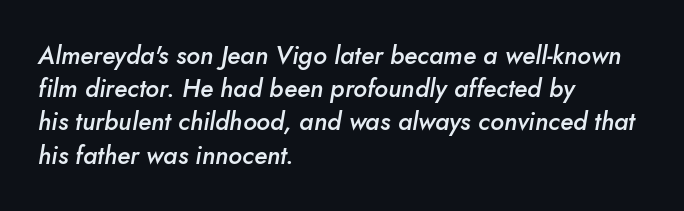
Descenders hang freely into open space. Layout note: lines flush left. The glyphs have the mass of a demibold cut, below bold. The passage shown leans; its letterforms are oblique.
